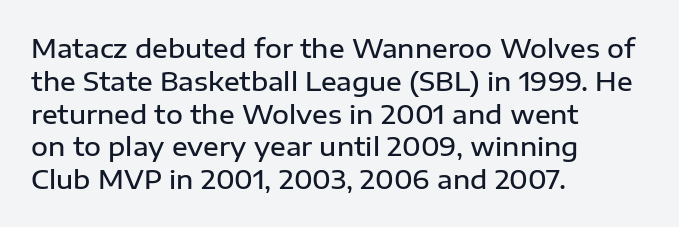
{"italic": "no", "bold": "semi", "underline": "no", "align": "left", "line_spacing": "normal", "line_spacing_ratio": 1.26, "letter_spacing": "normal", "letter_spacing_em": 0.0, "glyph_px": 26}
